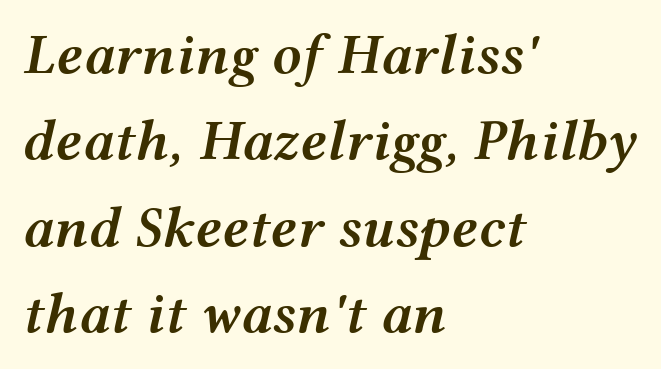
Q: Is the text bold? A: Semi-bold.
Q: Is the text italic (slanted)? A: Yes, it leans right by about 12 degrees.
Q: Is the text underlined? A: No.
Q: How is the paragraph aligned? A: Left-aligned.
Q: Is the spacing between letters normal or unusually wide? A: Normal.
Q: Is the spacing between lines tight, normal or loose? A: Normal.
Q: Width (condensed, normal, or wide)? A: Wide.
Q: Stroke contrast? A: Medium.
Q: x-height? A: Medium.
Q: Monospaced? A: No.
